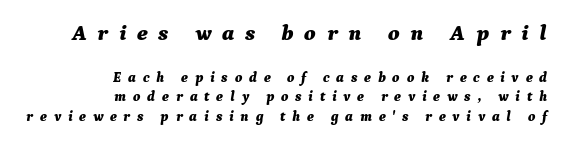
Q: Is the text bold? A: Yes.
Q: Is the text italic (slanted)? A: Yes, it leans right by about 9 degrees.
Q: Is the text underlined? A: No.
Q: How is the paragraph aligned? A: Right-aligned.
Q: Is the spacing between letters normal or unusually wide? A: Unusually wide.
Q: Is the spacing between lines tight, normal or loose? A: Normal.
Q: Which block of text is set in a larger size, the first (top) or the second (bottom)? A: The first (top) one.
